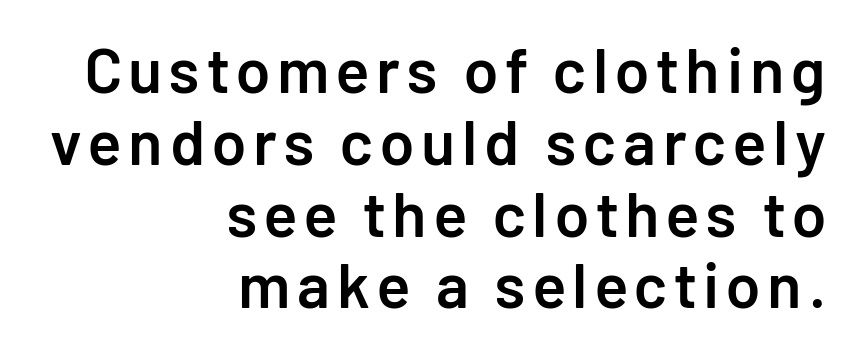
The image shows 63 px semibold sans-serif type, upright; set right-aligned, tight line spacing (1.14x), not underlined; low stroke contrast and a medium x-height.
